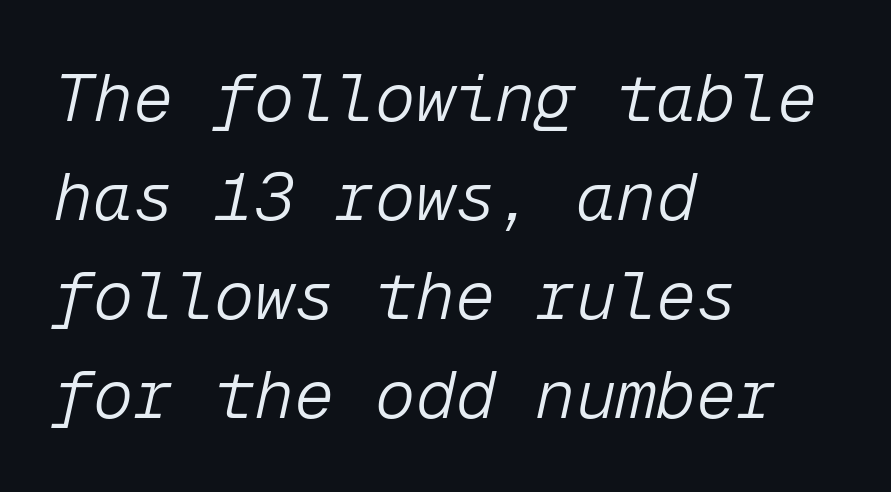
The passage shown is typed in a monospace face where columns stay perfectly aligned. The zone under the glyphs is completely vacant. Whoever set this chose a conventional vertical rhythm. Spacing between characters is what you'd get straight out of the box. There's an unmistakable incline to the writing here.
